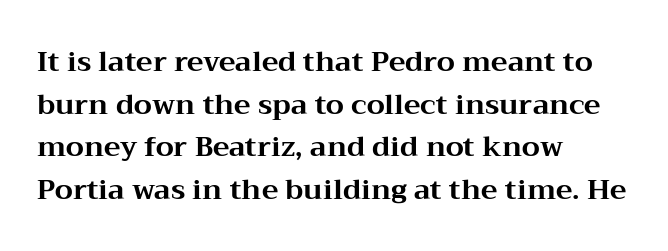
Quick note: not italic, upright. The specimen omits any rule beneath the text block's lines. The rendering keeps characters at their native spacing. This rendering uses left alignment, leaving the right contour irregular. Are there feet on the stems? There are — it's a serif.
